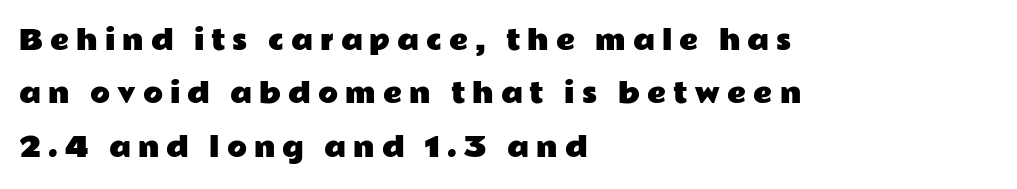
The image shows 26 px text type, upright; set left-aligned, loose line spacing (2.05x), unusually wide letter spacing (+0.27 em), not underlined.
